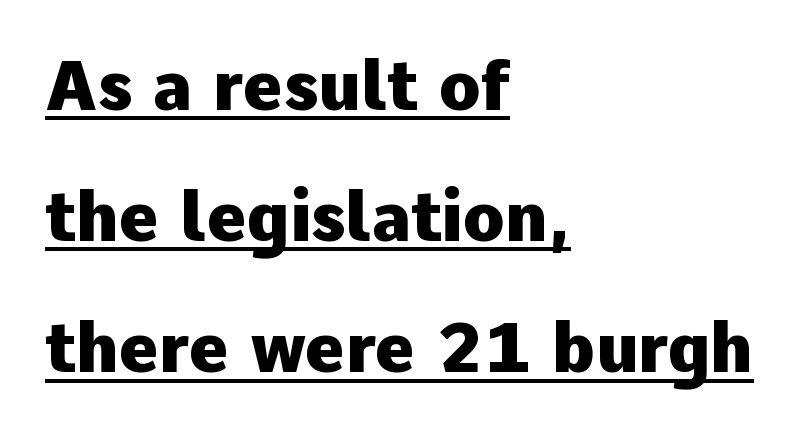
{"serif": "no", "italic": "no", "bold": "yes", "weight": "heavy", "width": "normal", "stroke_contrast": "low", "x_height": "medium", "monospaced": "no", "underline": "yes", "align": "left", "line_spacing": "loose", "line_spacing_ratio": 1.93, "letter_spacing": "normal", "letter_spacing_em": 0.0, "glyph_px": 68}
